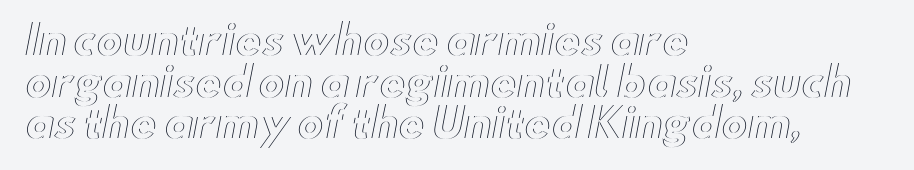
{"width": "wide", "x_height": "small", "monospaced": "no", "underline": "no", "align": "left", "line_spacing": "tight", "line_spacing_ratio": 1.04, "letter_spacing": "normal", "letter_spacing_em": 0.0, "glyph_px": 40}
